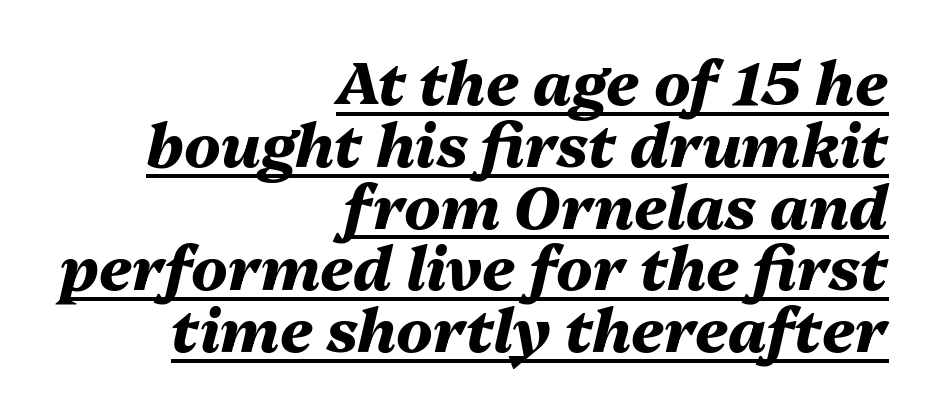
{"italic": "yes", "lean": "right", "slant_degrees": 13, "bold": "yes", "weight": "heavy", "width": "normal", "stroke_contrast": "medium", "x_height": "medium", "monospaced": "no", "underline": "yes", "align": "right", "line_spacing": "tight", "line_spacing_ratio": 1.03, "letter_spacing": "normal", "letter_spacing_em": 0.0, "glyph_px": 60}
